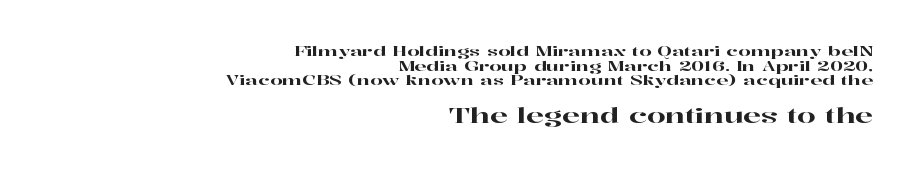
The image shows 21 px text type, upright; set right-aligned, tight line spacing (1.04x), normal letter spacing, not underlined; the second (bottom) block is 1.5x larger.
